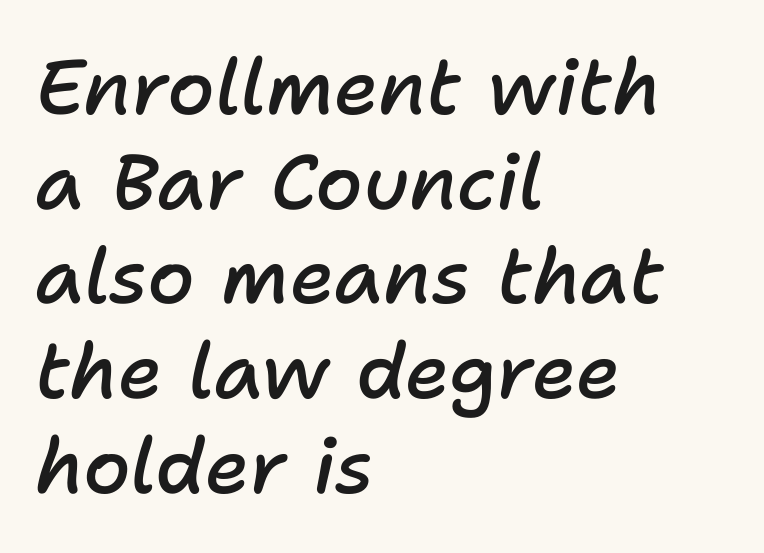
Q: Is the text bold? A: Semi-bold.
Q: Is the text italic (slanted)? A: Yes, it leans right by about 11 degrees.
Q: Is the text underlined? A: No.
Q: How is the paragraph aligned? A: Left-aligned.
Q: Is the spacing between letters normal or unusually wide? A: Normal.
Q: Width (condensed, normal, or wide)? A: Normal.
Q: Stroke contrast? A: Low.
Q: x-height? A: Medium.
Q: Monospaced? A: No.
